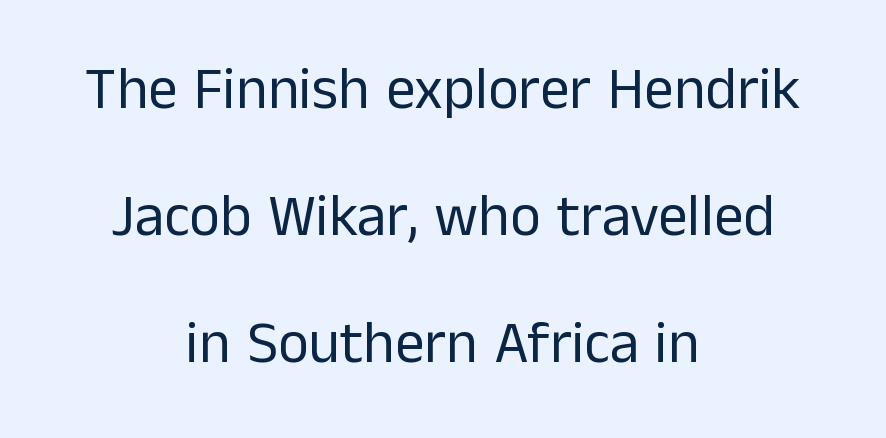
Q: Is the text bold? A: No.
Q: Is the text italic (slanted)? A: No, it is upright.
Q: Is the typeface a serif or a sans-serif typeface? A: Sans-serif.
Q: Is the text underlined? A: No.
Q: How is the paragraph aligned? A: Centered.
Q: Is the spacing between letters normal or unusually wide? A: Normal.
Q: Is the spacing between lines tight, normal or loose? A: Loose.
Q: Width (condensed, normal, or wide)? A: Normal.
Q: Stroke contrast? A: Low.
Q: x-height? A: Medium.
Q: Monospaced? A: No.
